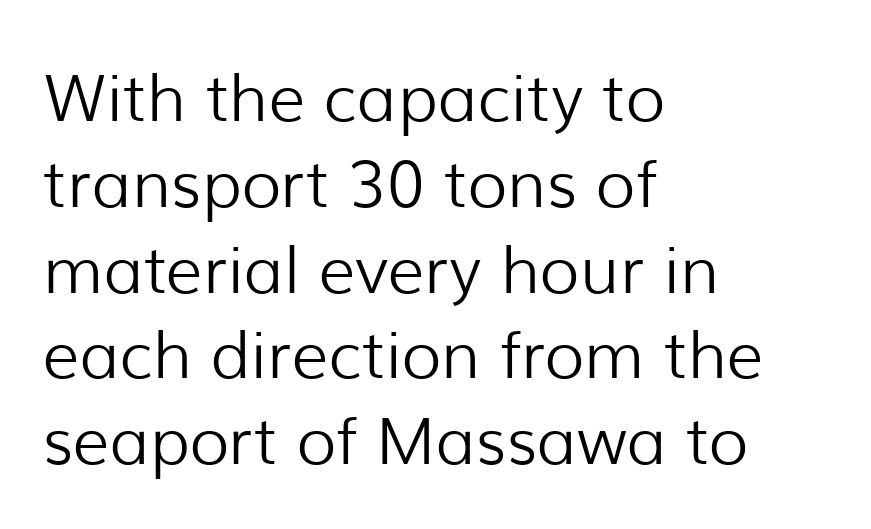
{"serif": "no", "italic": "no", "bold": "no", "weight": "light", "width": "normal", "stroke_contrast": "low", "x_height": "medium", "monospaced": "no", "underline": "no", "align": "left", "line_spacing": "normal", "line_spacing_ratio": 1.32, "letter_spacing": "normal", "letter_spacing_em": 0.0, "glyph_px": 65}
